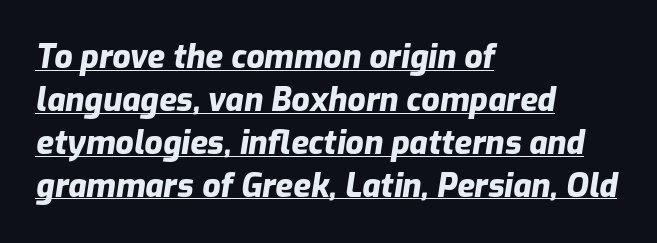
Q: Is the text bold? A: Yes.
Q: Is the text italic (slanted)? A: Yes, it leans right by about 9 degrees.
Q: Is the text underlined? A: Yes.
Q: How is the paragraph aligned? A: Left-aligned.
Q: Is the spacing between letters normal or unusually wide? A: Normal.
Q: Is the spacing between lines tight, normal or loose? A: Normal.
Q: Width (condensed, normal, or wide)? A: Normal.
Q: Stroke contrast? A: Low.
Q: x-height? A: Medium.
Q: Monospaced? A: No.
